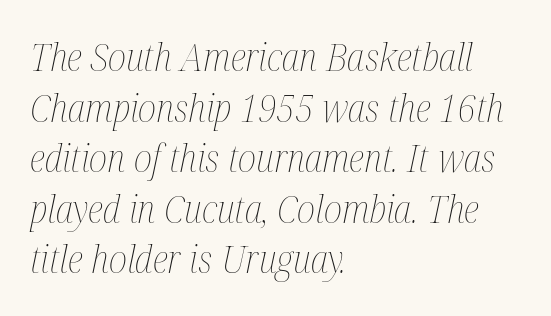
The image shows 38 px thin, condensed type, italic (leaning right); set left-aligned, normal line spacing (1.33x), normal letter spacing, not underlined; medium stroke contrast and a medium x-height.
